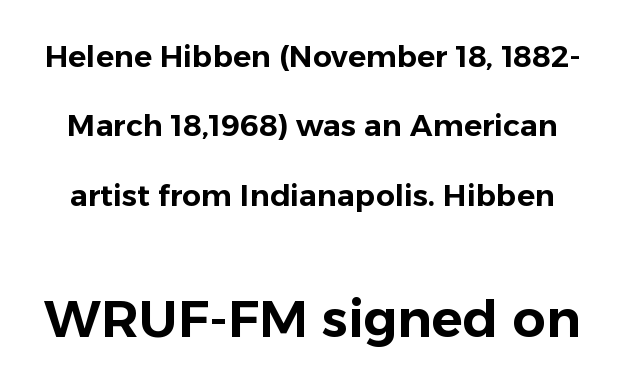
The image shows 52 px sans-serif type, upright; set loose line spacing (2.31x), normal letter spacing, not underlined; the second (bottom) block is 1.73x larger; low stroke contrast and a medium x-height.
